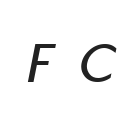
{"italic": "yes", "lean": "right", "slant_degrees": 11, "width": "condensed", "stroke_contrast": "low", "x_height": "large", "monospaced": "no", "underline": "no", "letter_spacing": "wide", "letter_spacing_em": 0.43, "glyph_px": 60}
